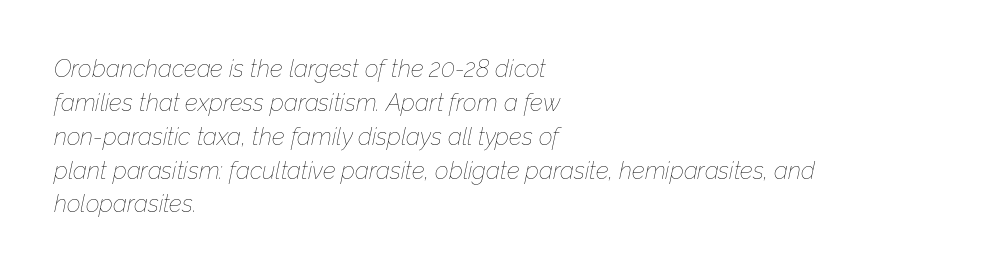
Q: Is the text bold? A: No.
Q: Is the text italic (slanted)? A: Yes, it leans right by about 12 degrees.
Q: Is the text underlined? A: No.
Q: How is the paragraph aligned? A: Left-aligned.
Q: Is the spacing between letters normal or unusually wide? A: Normal.
Q: Is the spacing between lines tight, normal or loose? A: Normal.
